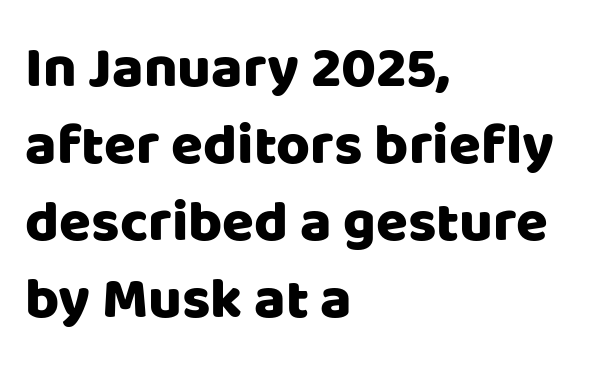
Only glyphs here, with clear space below each row. This is roman type, the default non-slanted kind. Is there much room between lines? A standard amount, neither cramped nor airy. Leftover space on each line is placed entirely after the last word. The letters advance in unequal steps, a hallmark of proportional type.
